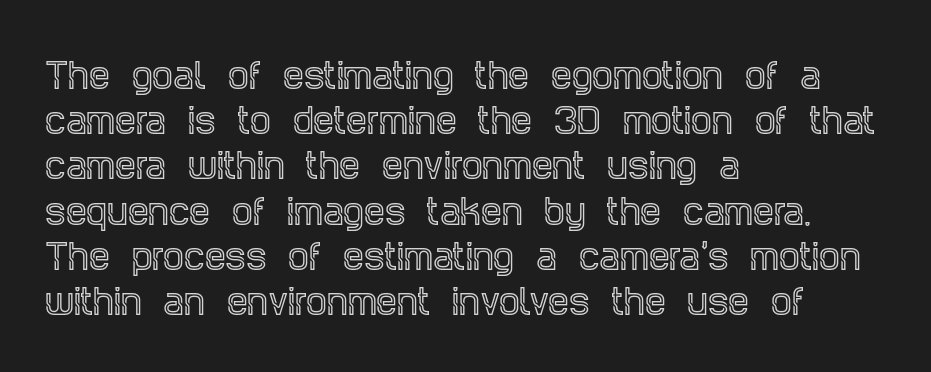
Q: Is the text italic (slanted)? A: No, it is upright.
Q: Is the typeface a serif or a sans-serif typeface? A: Serif.
Q: Is the text underlined? A: No.
Q: How is the paragraph aligned? A: Left-aligned.
Q: Is the spacing between letters normal or unusually wide? A: Normal.
Q: Is the spacing between lines tight, normal or loose? A: Normal.
Q: Width (condensed, normal, or wide)? A: Condensed.
Q: x-height? A: Large.
Q: Monospaced? A: No.
